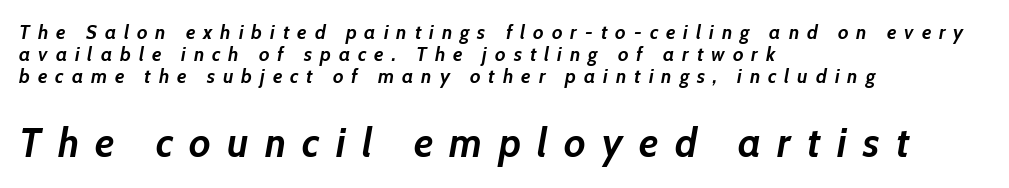
Lines of text with bare space underneath. Slanted lettering throughout. Horizontal bands of white between lines are thin slivers. A typesetter would call this heavily tracked-out type.
